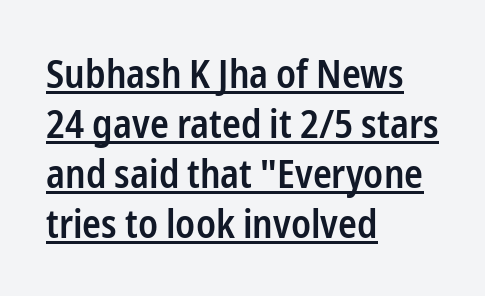
Here the glyphs are tracked normally, forming tight word shapes. Which margin do the lines hug? The left one — the right edge is uneven. Unlike italic type, these characters show no tilt at all. Semibold letterforms, between regular and bold. The face used here is proportionally spaced, like ordinary book or web type.
